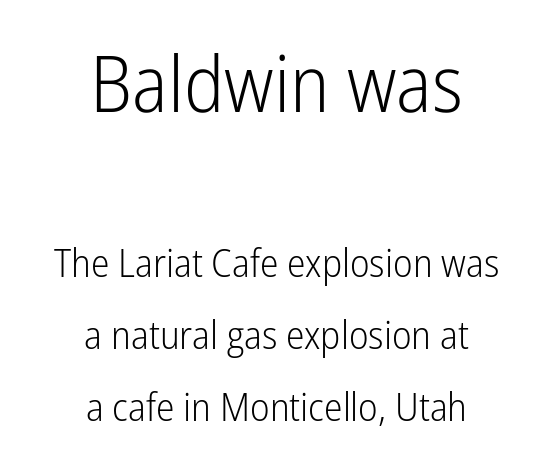
Type style note: lacks serifs. Honestly, the letter spacing is just normal — you wouldn't notice it. The font's upright variant was chosen for this text. Look at the glyph heights: the upper group is clearly the bigger setting. Each row of text sits above clean, open space. Caption: face not bold, strokes unweighted.
